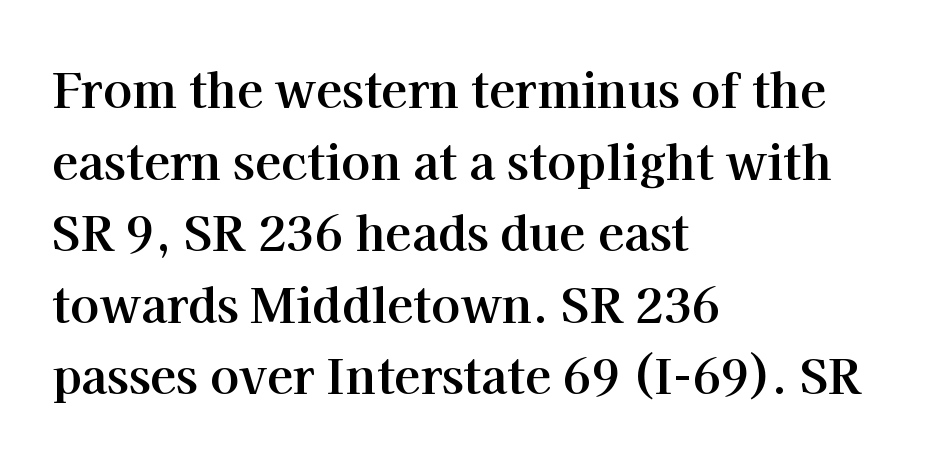
The image shows 48 px bold serif type, upright; set left-aligned, normal line spacing (1.49x), normal letter spacing, not underlined; high stroke contrast and a medium x-height.
